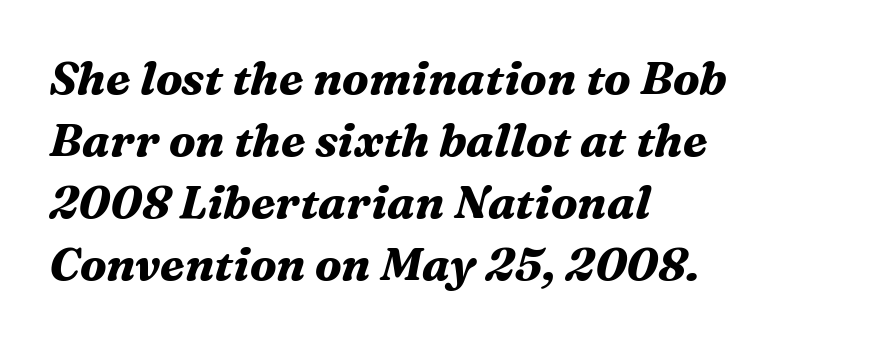
The image shows 46 px bold serif type, italic (leaning right); set left-aligned, normal line spacing (1.35x), normal letter spacing, not underlined; medium stroke contrast and a medium x-height.
